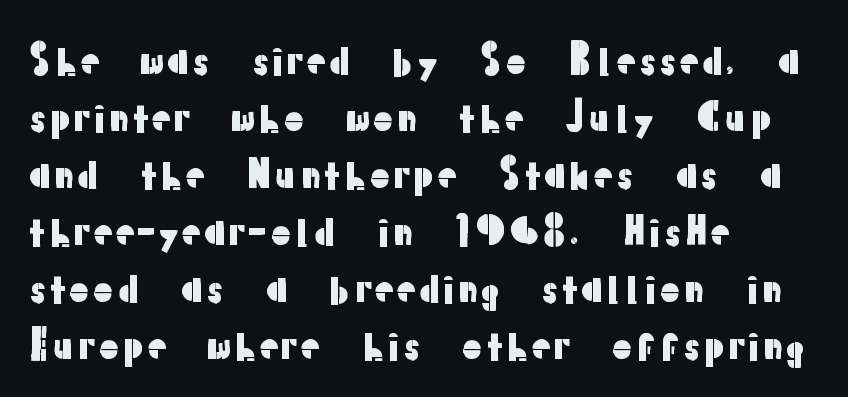
{"serif": "no", "italic": "no", "width": "normal", "stroke_contrast": "low", "x_height": "medium", "monospaced": "no", "underline": "no", "align": "left", "line_spacing": "normal", "line_spacing_ratio": 1.46, "letter_spacing": "normal", "letter_spacing_em": 0.0, "glyph_px": 39}
